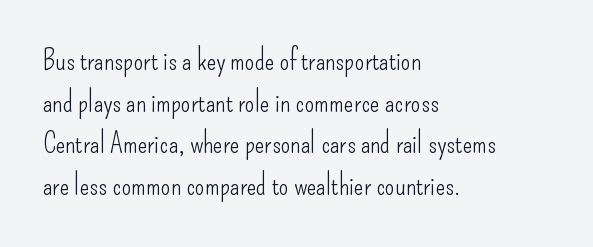
Q: Is the text bold? A: No.
Q: Is the text italic (slanted)? A: No, it is upright.
Q: Is the typeface a serif or a sans-serif typeface? A: Sans-serif.
Q: Is the text underlined? A: No.
Q: How is the paragraph aligned? A: Left-aligned.
Q: Is the spacing between letters normal or unusually wide? A: Normal.
Q: Is the spacing between lines tight, normal or loose? A: Normal.
Q: Width (condensed, normal, or wide)? A: Condensed.
Q: Stroke contrast? A: Low.
Q: x-height? A: Small.
Q: Monospaced? A: No.
